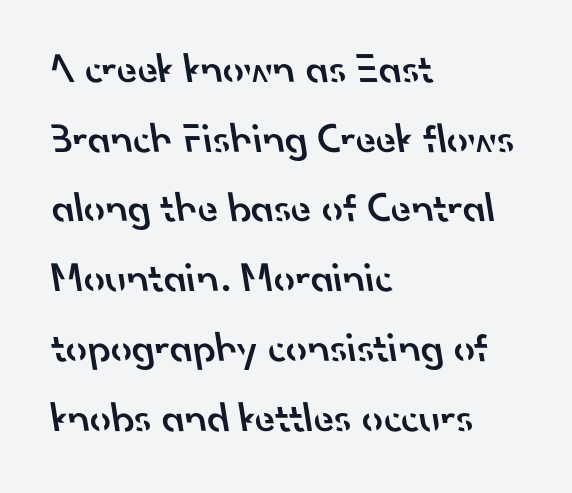
Here the designer chose a conventional face with non-uniform glyph widths. Check under the words: just untouched page. Nobody touched the tracking dial on this one. The rendering shows plain stroke endings on the letterforms — a sans-serif design. Notice how descenders clear the ascenders below comfortably — that's standard leading.
